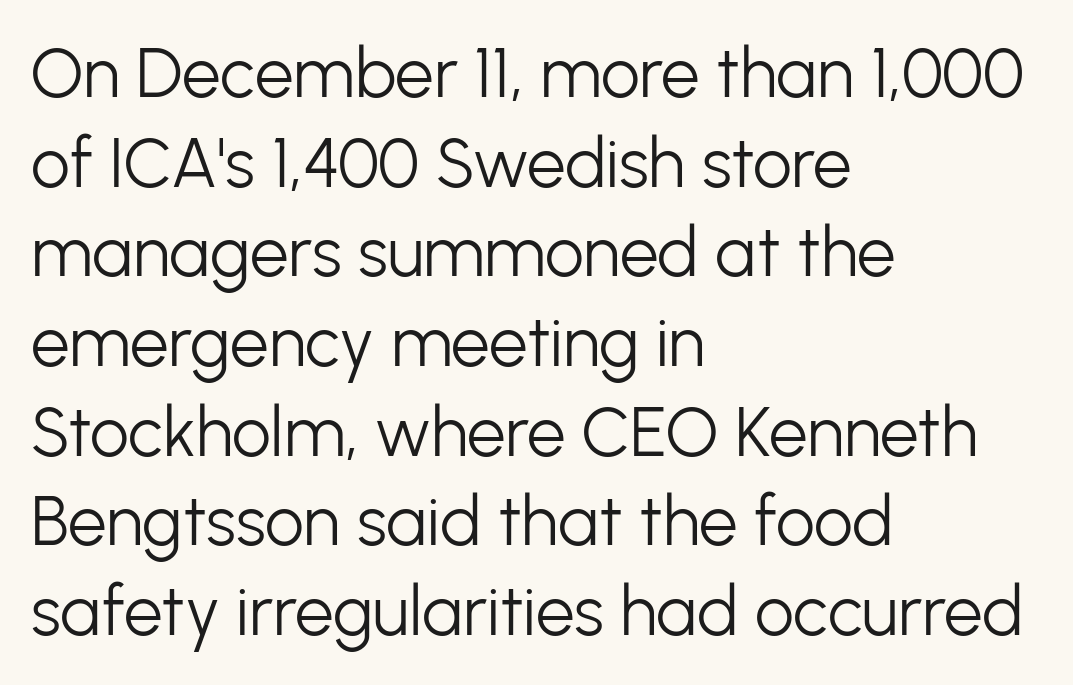
The image shows 69 px light sans-serif type, upright; set left-aligned, normal line spacing (1.3x), normal letter spacing, not underlined; low stroke contrast and a medium x-height.
